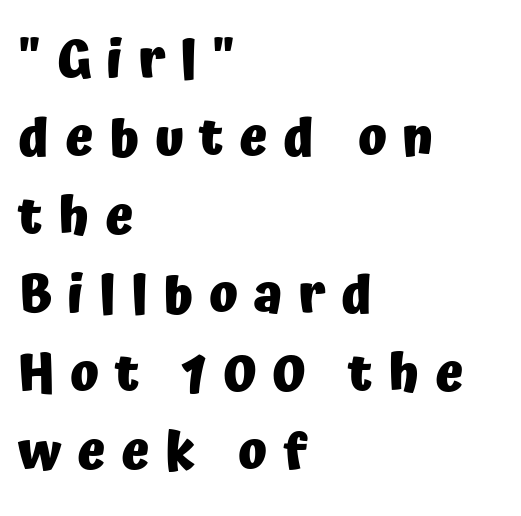
Decoration check: the copy has no underline. Are there feet on the stems? There aren't — it's a sans. What's the leading like? Ordinary, nothing unusual. The type is letterspaced generously, with wide tracking. The passage shown is typed in a proportional face where columns would drift.
